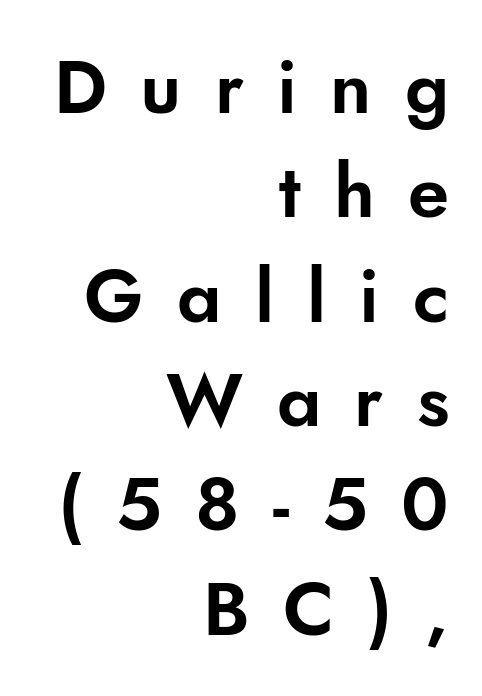
The image shows 74 px sans-serif type, upright; set right-aligned, normal line spacing (1.41x), unusually wide letter spacing (+0.45 em), not underlined; low stroke contrast and a small x-height.
